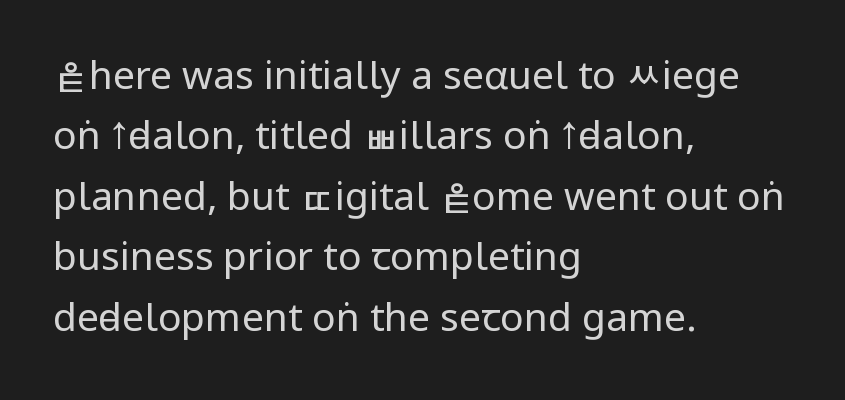
You can tell from the bare stems that sans-serif type was used. A clean baseline with only descenders dipping below it. One glance says typical: line gaps are just what's usual. These lines stack with their left ends in a neat column. The font's upright variant was chosen for this text.
